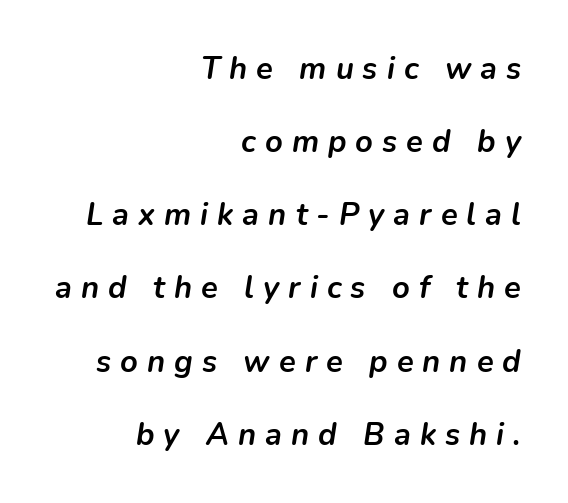
The image shows 31 px semibold type, italic (leaning right); set right-aligned, loose line spacing (2.36x), unusually wide letter spacing (+0.29 em), not underlined; low stroke contrast and a medium x-height.
